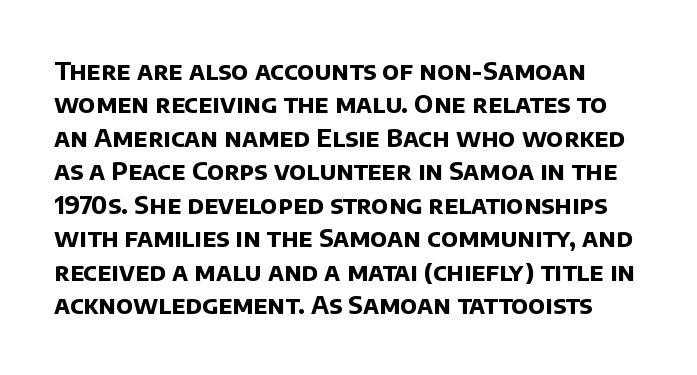
Q: Is the text bold? A: Yes.
Q: Is the text underlined? A: No.
Q: Is the spacing between letters normal or unusually wide? A: Normal.
Q: Is the spacing between lines tight, normal or loose? A: Normal.
